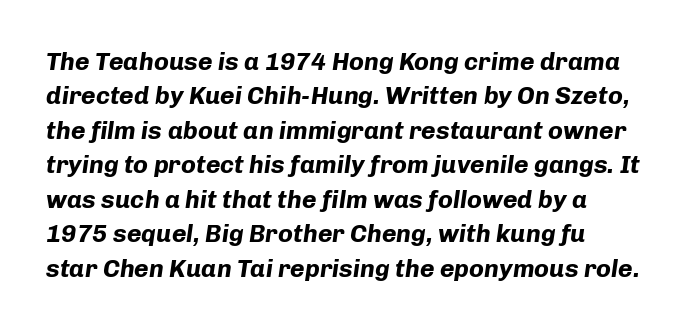
{"italic": "yes", "lean": "right", "slant_degrees": 8, "bold": "yes", "underline": "no", "line_spacing": "normal", "line_spacing_ratio": 1.38, "letter_spacing": "normal", "letter_spacing_em": 0.0, "glyph_px": 25}
